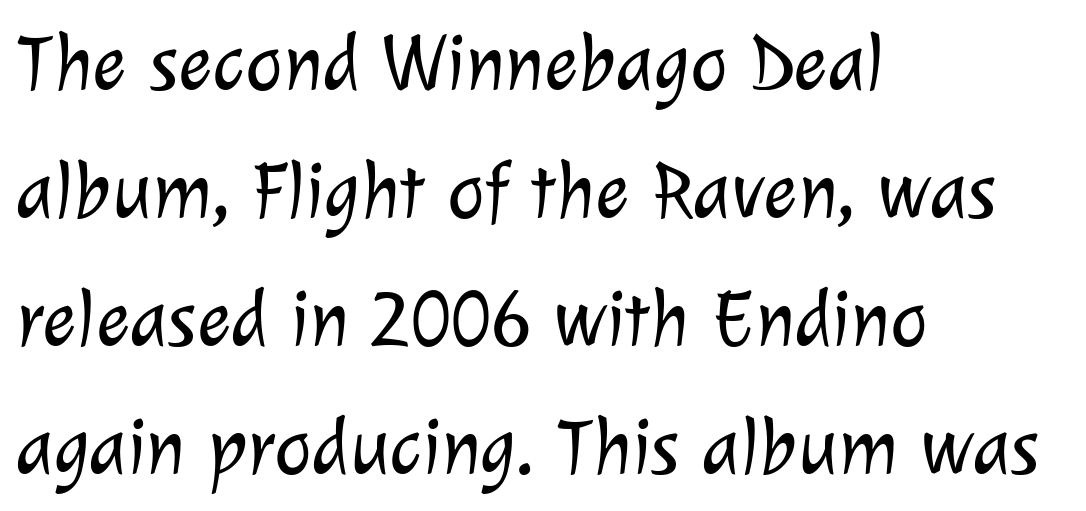
How would I describe the line gaps? Plain and ordinary. The passage shown is not underscored anywhere. In terms of letterform style, serifs are entirely absent. This reads as an unemphasized weight, regular at the heaviest.
